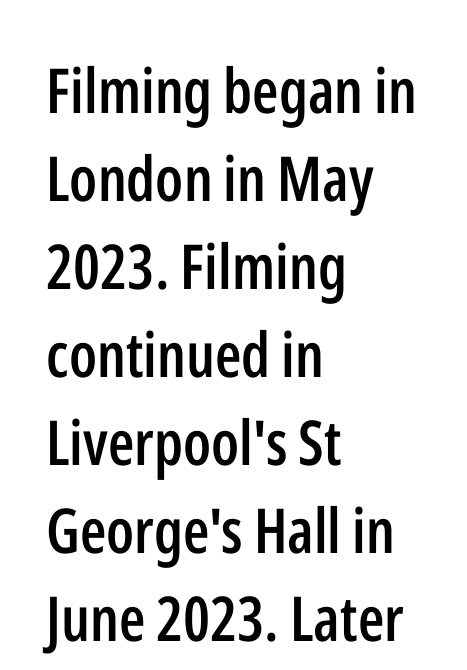
Which margin do the lines hug? The left one — the right edge is uneven. These lines are composed in type without serifs. Unmarked baselines from the first word to the last. In terms of leading, this rendering sits right in the middle. Proportional: the letters do not fall into vertical columns.
